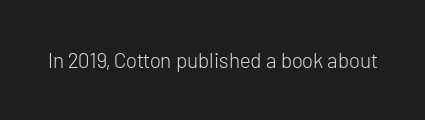
Q: Is the text bold? A: No.
Q: Is the text italic (slanted)? A: No, it is upright.
Q: Is the text underlined? A: No.
Q: Is the spacing between letters normal or unusually wide? A: Normal.
